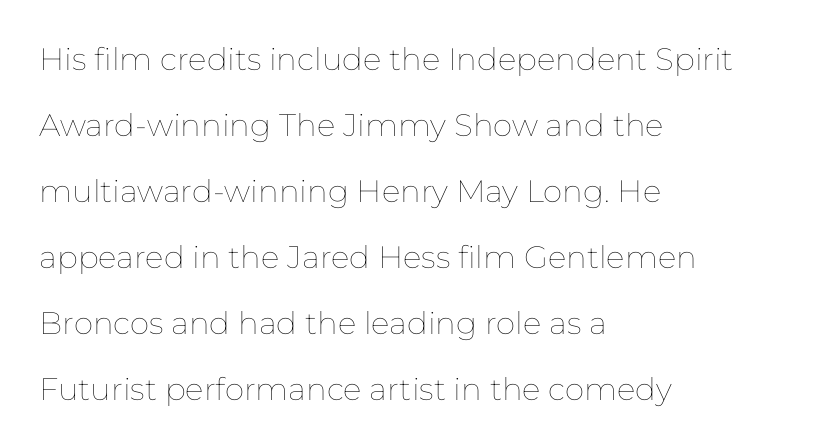
Q: Is the text bold? A: No.
Q: Is the text italic (slanted)? A: No, it is upright.
Q: Is the text underlined? A: No.
Q: How is the paragraph aligned? A: Left-aligned.
Q: Is the spacing between letters normal or unusually wide? A: Normal.
Q: Is the spacing between lines tight, normal or loose? A: Loose.
Q: Width (condensed, normal, or wide)? A: Normal.
Q: Stroke contrast? A: Low.
Q: x-height? A: Medium.
Q: Monospaced? A: No.
